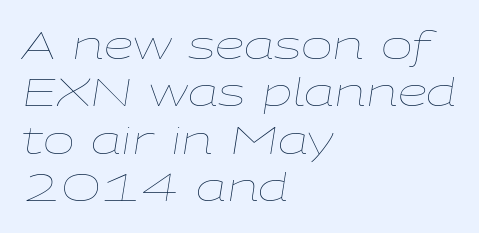
Each new line begins a customary step beneath the previous one. Slant detected: the letters are inclined. Glance below the letters and you will spot only blank space. Think of a printed novel: that variable character pitch is what you see here. Stems here are at most as thick as an everyday book face. Characters follow at the spacing the type designer built in.
